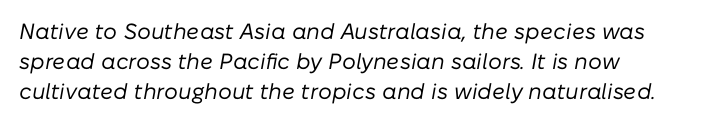
Q: Is the text bold? A: No.
Q: Is the text italic (slanted)? A: Yes, it leans right by about 10 degrees.
Q: Is the text underlined? A: No.
Q: Is the spacing between letters normal or unusually wide? A: Normal.
Q: Is the spacing between lines tight, normal or loose? A: Normal.
